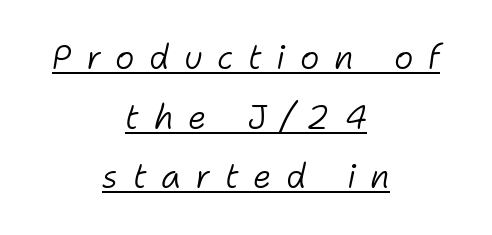
Q: Is the text bold? A: No.
Q: Is the text italic (slanted)? A: Yes, it leans right by about 11 degrees.
Q: Is the text underlined? A: Yes.
Q: How is the paragraph aligned? A: Centered.
Q: Is the spacing between letters normal or unusually wide? A: Unusually wide.
Q: Width (condensed, normal, or wide)? A: Normal.
Q: Stroke contrast? A: Low.
Q: x-height? A: Medium.
Q: Monospaced? A: No.
